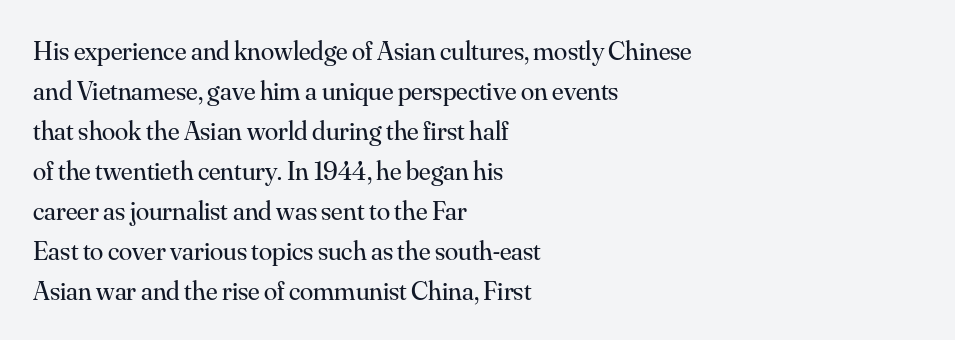
Italic: no, the glyphs are upright roman. Observe the ordinary spacing: letters are neighbours, not strangers. Line spacing here is normal. The zone under the glyphs is completely vacant. These lines stack with their left ends in a neat column.
